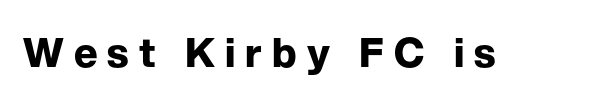
The image shows 40 px bold sans-serif type, upright; set unusually wide letter spacing (+0.25 em), not underlined; low stroke contrast and a medium x-height.
